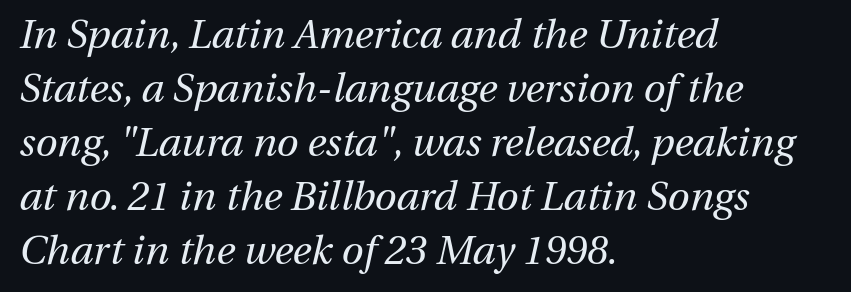
{"italic": "yes", "lean": "right", "slant_degrees": 13, "bold": "no", "weight": "regular", "width": "normal", "stroke_contrast": "medium", "x_height": "medium", "monospaced": "no", "underline": "no", "align": "left", "line_spacing": "normal", "line_spacing_ratio": 1.35, "letter_spacing": "normal", "letter_spacing_em": 0.0, "glyph_px": 40}
